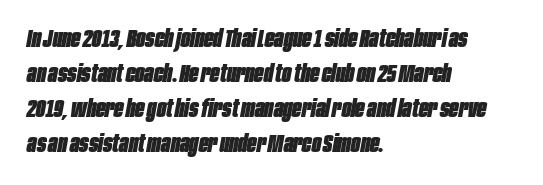
The image shows 25 px bold type, italic (leaning right); set left-aligned, normal line spacing (1.4x), normal letter spacing, not underlined.
